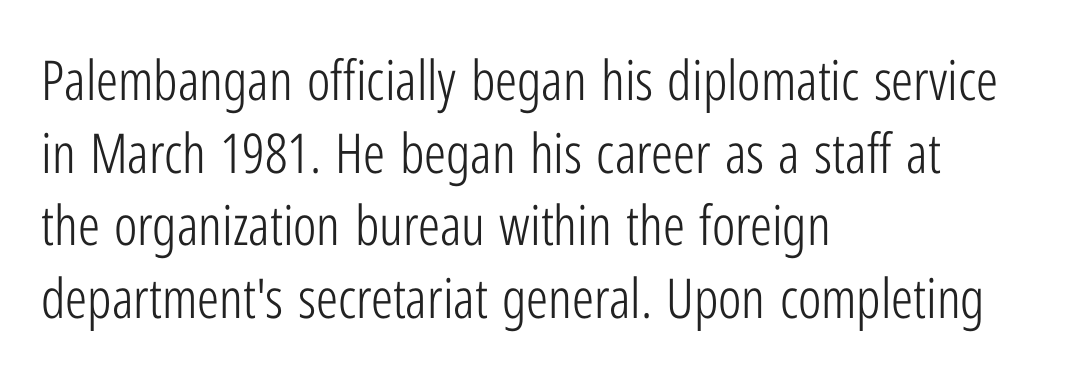
The image shows 55 px light, condensed sans-serif type, upright; set left-aligned, normal line spacing (1.32x), normal letter spacing, not underlined; low stroke contrast and a medium x-height.
